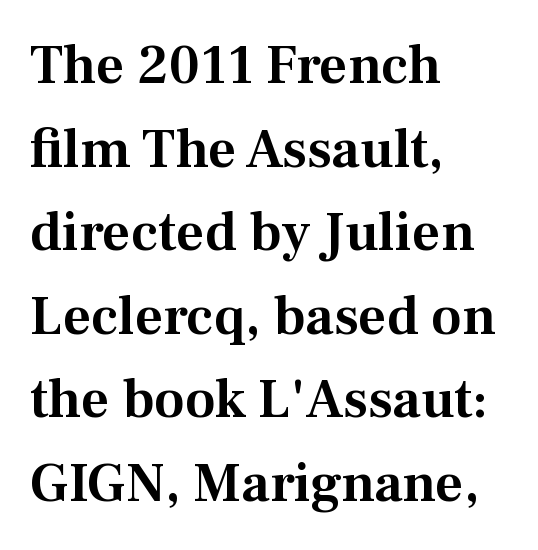
Q: Is the text italic (slanted)? A: No, it is upright.
Q: Is the typeface a serif or a sans-serif typeface? A: Serif.
Q: Is the text underlined? A: No.
Q: How is the paragraph aligned? A: Left-aligned.
Q: Is the spacing between letters normal or unusually wide? A: Normal.
Q: Is the spacing between lines tight, normal or loose? A: Normal.
Q: Width (condensed, normal, or wide)? A: Normal.
Q: Stroke contrast? A: Medium.
Q: x-height? A: Medium.
Q: Monospaced? A: No.
